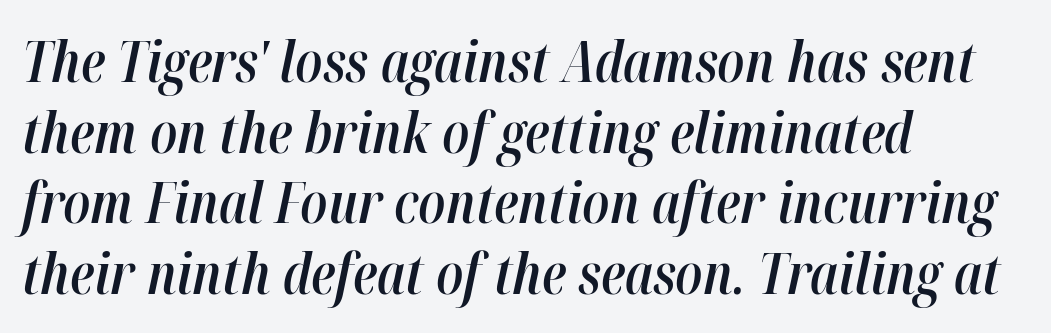
Q: Is the text bold? A: Semi-bold.
Q: Is the text italic (slanted)? A: Yes, it leans right by about 12 degrees.
Q: Is the text underlined? A: No.
Q: How is the paragraph aligned? A: Left-aligned.
Q: Is the spacing between letters normal or unusually wide? A: Normal.
Q: Is the spacing between lines tight, normal or loose? A: Normal.
Q: Width (condensed, normal, or wide)? A: Condensed.
Q: Stroke contrast? A: High.
Q: x-height? A: Medium.
Q: Monospaced? A: No.
